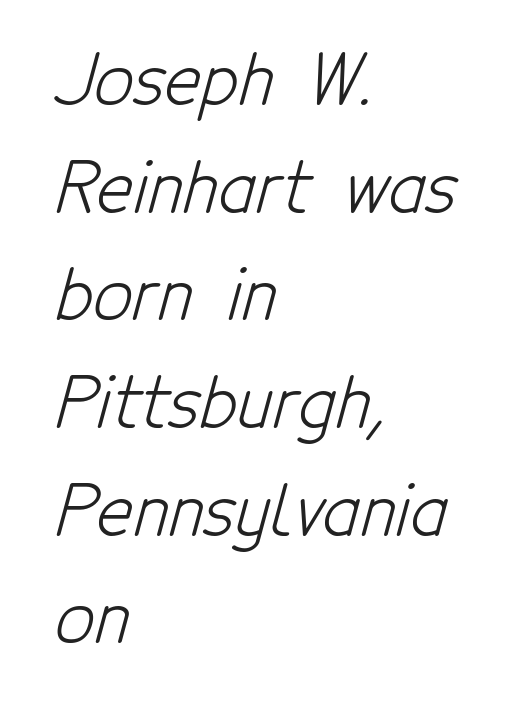
Plain, unruled lines of type. Heaviness? Minimal to ordinary, like unemphasized prose. Whoever set this chose a conventional vertical rhythm. The letters advance in unequal steps, a hallmark of proportional type. A classic flush-left, rag-right setting is used for this passage.
